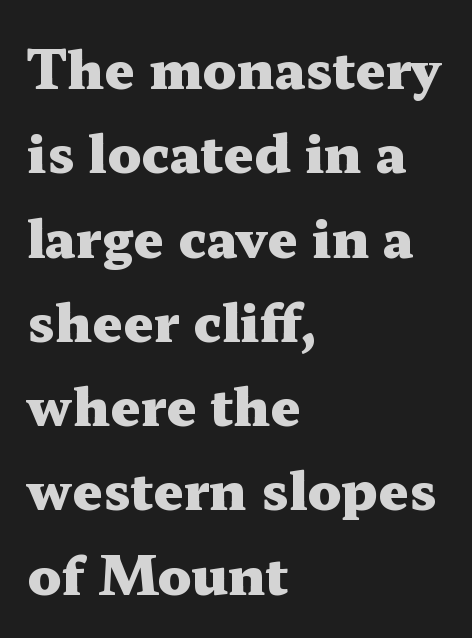
Q: Is the text bold? A: Yes.
Q: Is the text italic (slanted)? A: No, it is upright.
Q: Is the typeface a serif or a sans-serif typeface? A: Serif.
Q: Is the text underlined? A: No.
Q: How is the paragraph aligned? A: Left-aligned.
Q: Is the spacing between letters normal or unusually wide? A: Normal.
Q: Is the spacing between lines tight, normal or loose? A: Normal.
Q: Width (condensed, normal, or wide)? A: Wide.
Q: Stroke contrast? A: Medium.
Q: x-height? A: Medium.
Q: Monospaced? A: No.
